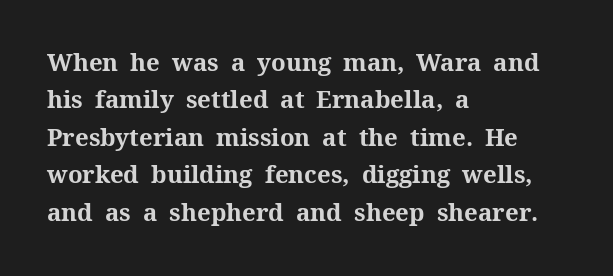
Q: Is the text bold? A: Yes.
Q: Is the text italic (slanted)? A: No, it is upright.
Q: Is the text underlined? A: No.
Q: How is the paragraph aligned? A: Left-aligned.
Q: Is the spacing between letters normal or unusually wide? A: Normal.
Q: Is the spacing between lines tight, normal or loose? A: Normal.
